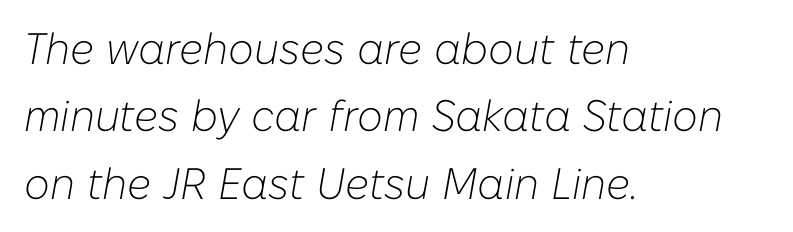
The image shows 44 px light type, italic (leaning right); set left-aligned, normal line spacing (1.53x), normal letter spacing, not underlined; low stroke contrast and a medium x-height.
